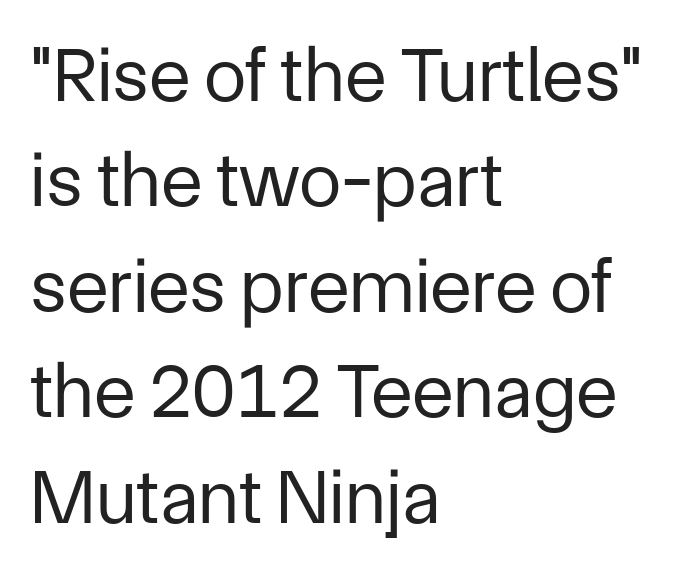
{"serif": "no", "italic": "no", "bold": "no", "weight": "regular", "width": "normal", "stroke_contrast": "low", "x_height": "medium", "monospaced": "no", "underline": "no", "align": "left", "line_spacing": "normal", "line_spacing_ratio": 1.37, "letter_spacing": "normal", "letter_spacing_em": 0.0, "glyph_px": 77}
